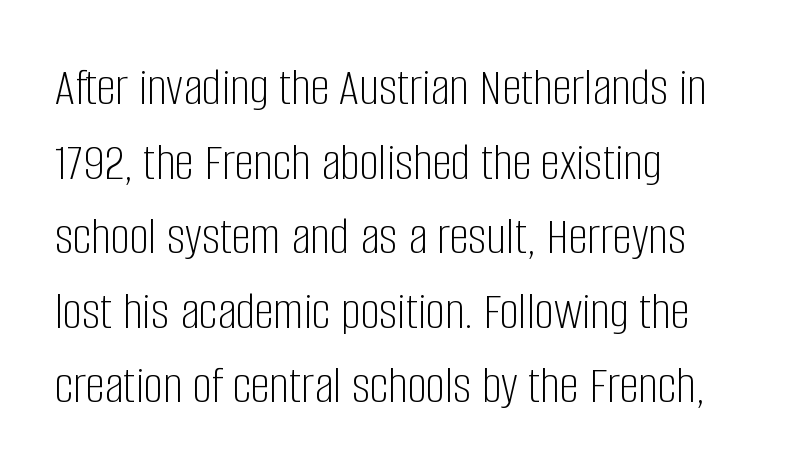
Q: Is the text bold? A: No.
Q: Is the text italic (slanted)? A: No, it is upright.
Q: Is the typeface a serif or a sans-serif typeface? A: Sans-serif.
Q: Is the text underlined? A: No.
Q: How is the paragraph aligned? A: Left-aligned.
Q: Is the spacing between letters normal or unusually wide? A: Normal.
Q: Is the spacing between lines tight, normal or loose? A: Normal.
Q: Width (condensed, normal, or wide)? A: Condensed.
Q: Stroke contrast? A: Low.
Q: x-height? A: Large.
Q: Monospaced? A: No.
